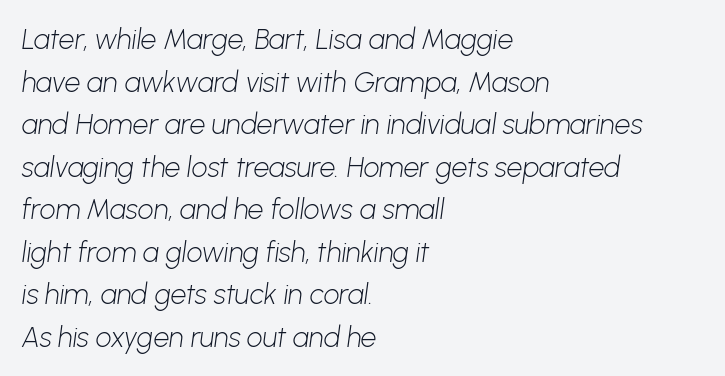
{"serif": "no", "bold": "no", "weight": "light", "width": "normal", "stroke_contrast": "low", "x_height": "medium", "monospaced": "no", "underline": "no", "align": "left", "line_spacing": "normal", "line_spacing_ratio": 1.52, "letter_spacing": "normal", "letter_spacing_em": 0.0, "glyph_px": 28}
